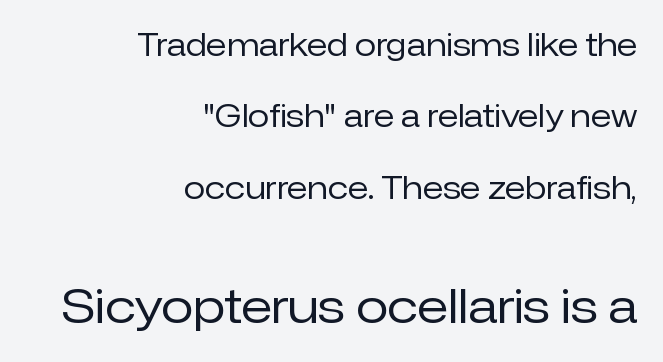
Q: Is the text bold? A: No.
Q: Is the text italic (slanted)? A: No, it is upright.
Q: Is the typeface a serif or a sans-serif typeface? A: Sans-serif.
Q: Is the text underlined? A: No.
Q: How is the paragraph aligned? A: Right-aligned.
Q: Is the spacing between letters normal or unusually wide? A: Normal.
Q: Is the spacing between lines tight, normal or loose? A: Loose.
Q: Which block of text is set in a larger size, the first (top) or the second (bottom)? A: The second (bottom) one.
Q: Width (condensed, normal, or wide)? A: Normal.
Q: Stroke contrast? A: Low.
Q: x-height? A: Medium.
Q: Monospaced? A: No.
